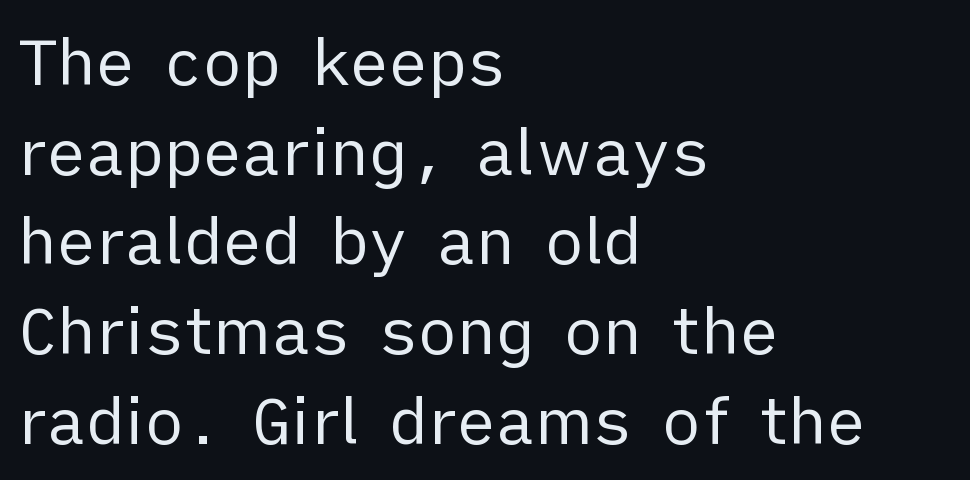
Q: Is the text bold? A: No.
Q: Is the text italic (slanted)? A: No, it is upright.
Q: Is the typeface a serif or a sans-serif typeface? A: Sans-serif.
Q: Is the text underlined? A: No.
Q: How is the paragraph aligned? A: Left-aligned.
Q: Is the spacing between letters normal or unusually wide? A: Normal.
Q: Is the spacing between lines tight, normal or loose? A: Normal.
Q: Width (condensed, normal, or wide)? A: Normal.
Q: Stroke contrast? A: Low.
Q: x-height? A: Medium.
Q: Monospaced? A: No.
